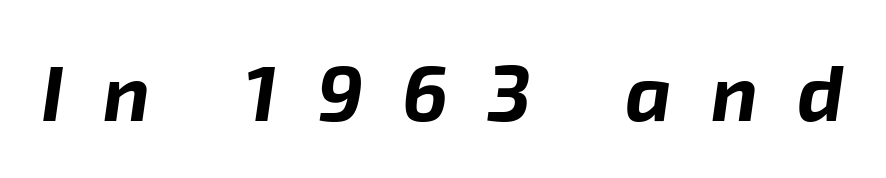
The image shows 79 px bold type, italic (leaning right); set unusually wide letter spacing (+0.49 em), not underlined; low stroke contrast and a medium x-height.
